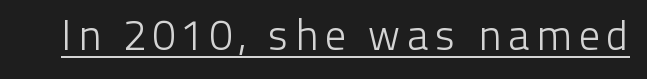
Has an underline been added? It has. To sum up the face: it is a sans, with no serifs. The rendering uses natural spacing where letterforms have individual widths. Ascenders rise straight up at ninety degrees. The font sits on the lighter half of the weight spectrum, regular included.
